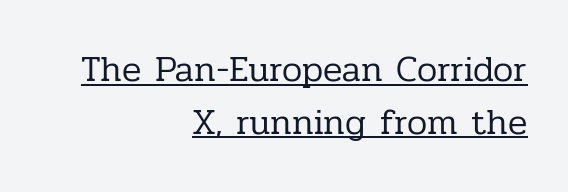
Q: Is the text bold? A: No.
Q: Is the text italic (slanted)? A: No, it is upright.
Q: Is the typeface a serif or a sans-serif typeface? A: Serif.
Q: Is the text underlined? A: Yes.
Q: How is the paragraph aligned? A: Right-aligned.
Q: Is the spacing between letters normal or unusually wide? A: Normal.
Q: Is the spacing between lines tight, normal or loose? A: Normal.
Q: Width (condensed, normal, or wide)? A: Normal.
Q: Stroke contrast? A: Low.
Q: x-height? A: Medium.
Q: Monospaced? A: No.
